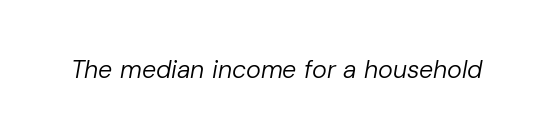
{"italic": "yes", "lean": "right", "slant_degrees": 10, "bold": "no", "underline": "no", "letter_spacing": "normal", "letter_spacing_em": 0.0, "glyph_px": 25}
